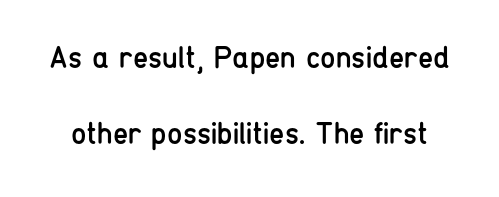
{"serif": "no", "italic": "no", "bold": "no", "weight": "regular", "width": "condensed", "stroke_contrast": "low", "x_height": "medium", "monospaced": "no", "underline": "no", "line_spacing": "loose", "line_spacing_ratio": 2.46, "letter_spacing": "normal", "letter_spacing_em": 0.0, "glyph_px": 31}
